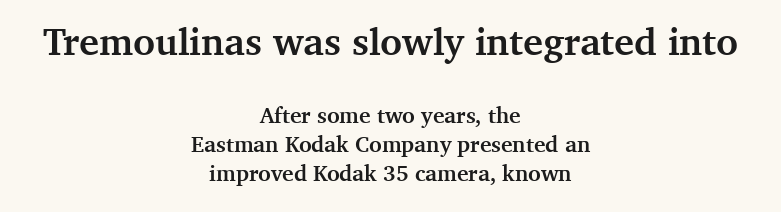
{"serif": "yes", "italic": "no", "bold": "yes", "weight": "semibold", "width": "normal", "stroke_contrast": "medium", "x_height": "medium", "monospaced": "no", "underline": "no", "align": "center", "line_spacing": "normal", "line_spacing_ratio": 1.32, "letter_spacing": "normal", "letter_spacing_em": 0.0, "larger_block": "first", "size_ratio": 1.73, "glyph_px": 38}
